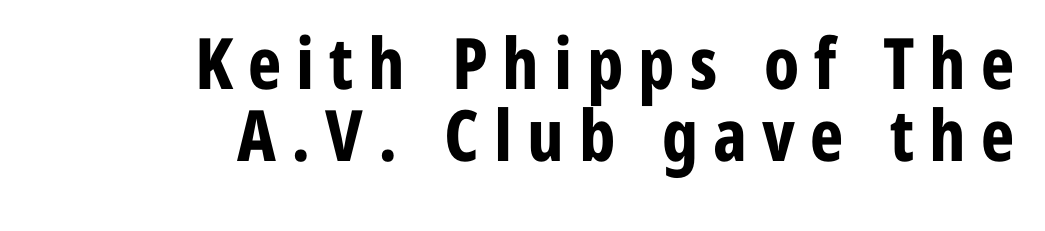
Notice how descenders almost collide with the ascenders below — that's tight leading. Anything drawn beneath the words? Only blank space. Characters follow at a spacing far wider than the type designer built in. Weight: bold. This sample uses a sans-serif face.
